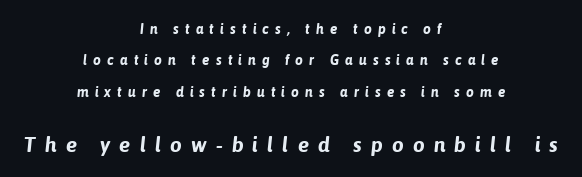
{"italic": "yes", "lean": "right", "slant_degrees": 6, "bold": "yes", "underline": "no", "align": "center", "line_spacing": "loose", "line_spacing_ratio": 2.24, "letter_spacing": "wide", "letter_spacing_em": 0.43, "larger_block": "second", "size_ratio": 1.5, "glyph_px": 21}
